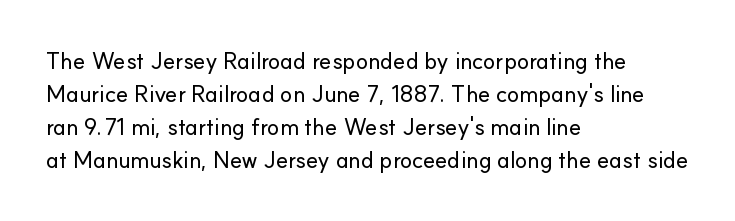
Q: Is the text italic (slanted)? A: No, it is upright.
Q: Is the text underlined? A: No.
Q: How is the paragraph aligned? A: Left-aligned.
Q: Is the spacing between letters normal or unusually wide? A: Normal.
Q: Is the spacing between lines tight, normal or loose? A: Normal.
